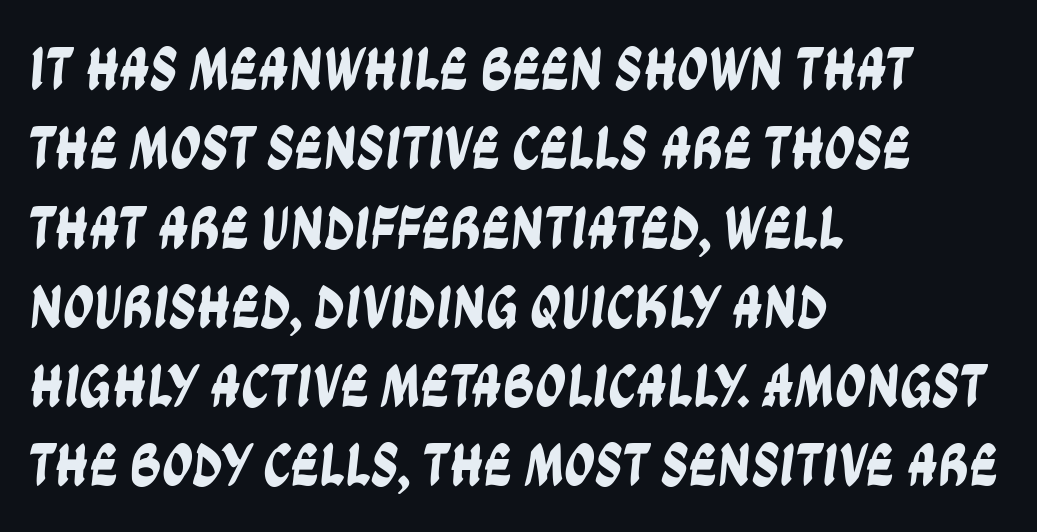
The image shows 61 px condensed sans-serif type; set left-aligned, normal line spacing (1.3x), normal letter spacing, not underlined; low stroke contrast and a large x-height.
